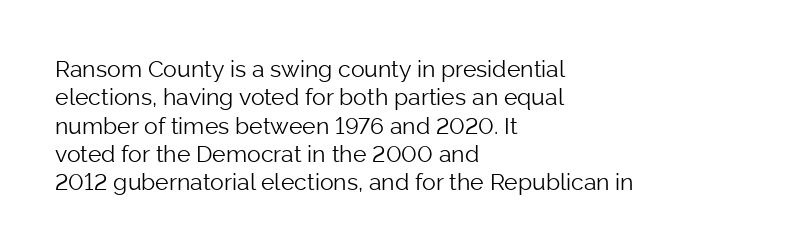
Nobody touched the tracking dial on this one. Visually the block forms a straight wall on the left and a jagged coastline on the right. Posture: upright roman. Beneath every word, the page is bare.
